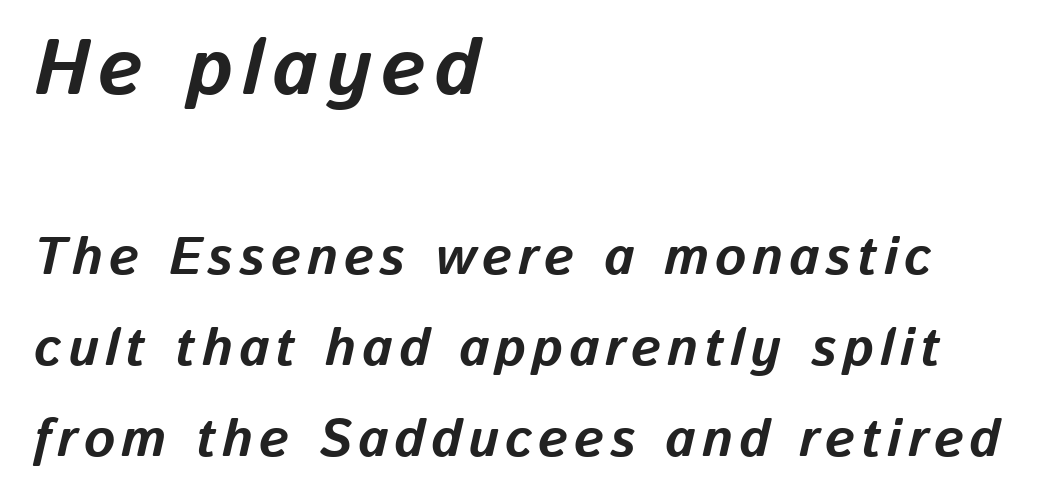
Layout note: lines flush left. The letters advance in unequal steps, a hallmark of proportional type. In terms of weight, the rendering is a true, heavy bold. In terms of posture, this sample is oblique.
